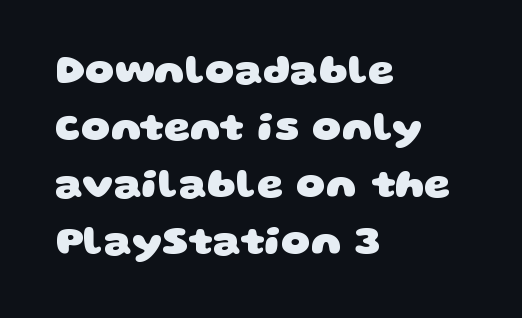
{"serif": "no", "bold": "yes", "weight": "heavy", "width": "wide", "stroke_contrast": "low", "x_height": "large", "monospaced": "no", "underline": "no", "align": "left", "line_spacing": "normal", "line_spacing_ratio": 1.39, "letter_spacing": "normal", "letter_spacing_em": 0.0, "glyph_px": 41}
